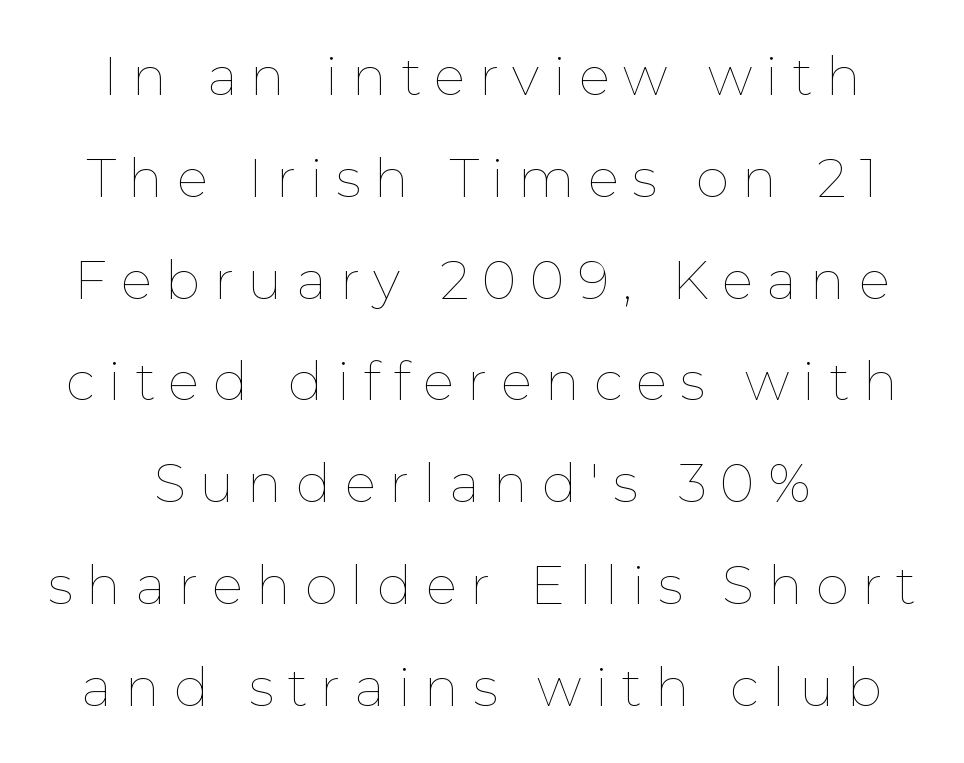
{"italic": "no", "bold": "no", "weight": "thin", "width": "normal", "stroke_contrast": "low", "x_height": "medium", "monospaced": "no", "underline": "no", "line_spacing": "loose", "line_spacing_ratio": 1.92, "letter_spacing": "wide", "letter_spacing_em": 0.25, "glyph_px": 53}
